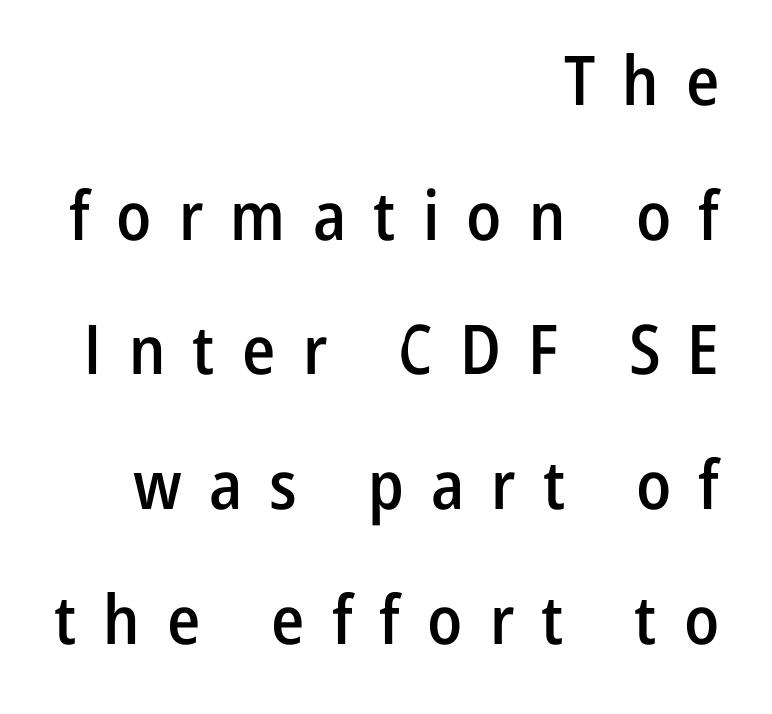
Unlike italic type, these characters show no tilt at all. Where is the straight margin? On the right. Substantial extra tracking has been applied to these lines. Widely set lines give the paragraph a tall, airy silhouette. The rendering uses a semibold face; strokes are thickened but not to full bold. Clear beneath every line of the passage.
